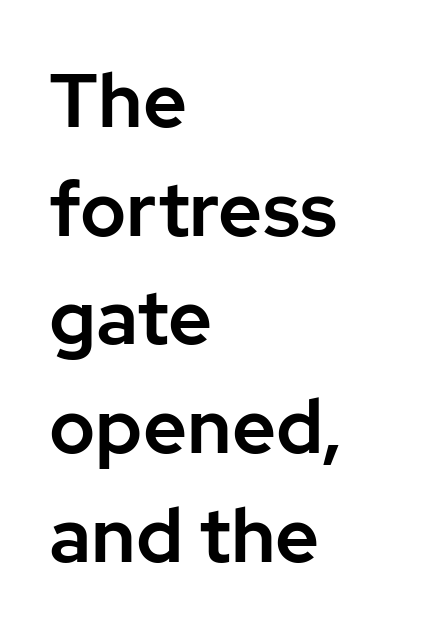
The image shows 76 px sans-serif type, upright; set left-aligned, normal line spacing (1.43x), normal letter spacing, not underlined; low stroke contrast and a medium x-height.
